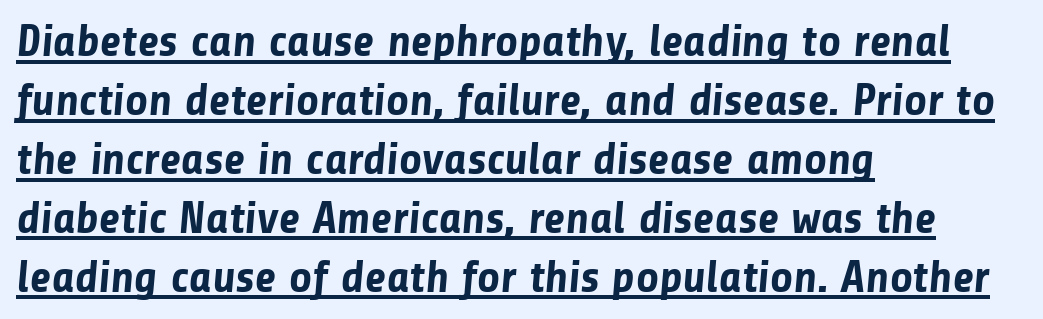
The image shows 45 px bold sans-serif type; set left-aligned, normal line spacing (1.31x), normal letter spacing, underlined; low stroke contrast and a medium x-height.
